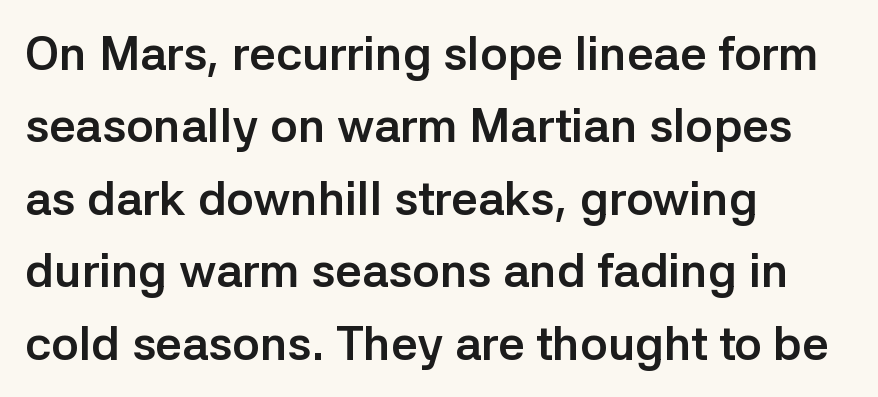
Is there much room between lines? A standard amount, neither cramped nor airy. Plain, unruled lines of type. Characters remain perfectly vertical along every line. Stroke terminals: plain, sans-serif. The letters advance in unequal steps, a hallmark of proportional type. Casual observation: everything's shoved over to the left.
